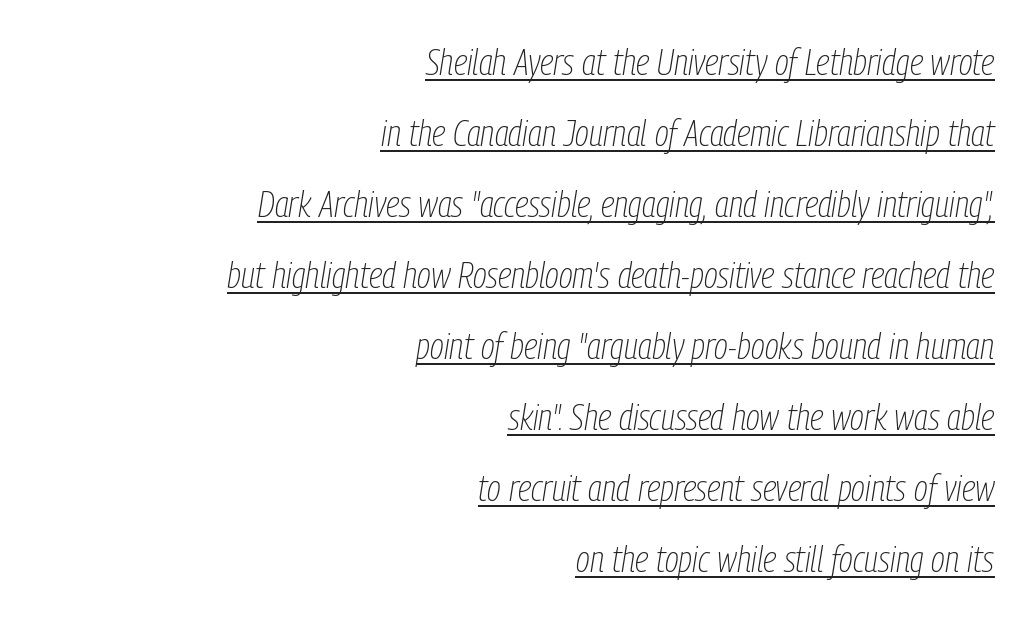
The image shows 37 px thin, condensed type, italic (leaning right); set right-aligned, loose line spacing (1.92x), normal letter spacing, underlined; low stroke contrast and a medium x-height.
